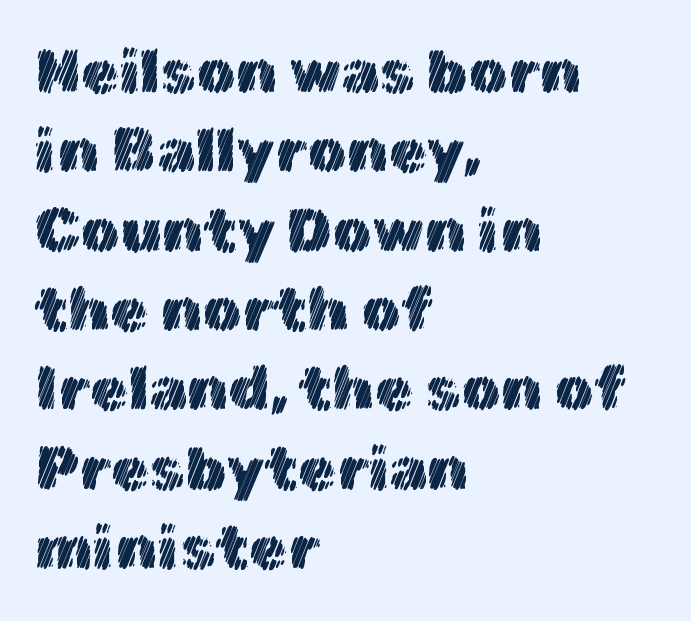
{"italic": "no", "width": "normal", "x_height": "medium", "monospaced": "no", "underline": "no", "align": "left", "line_spacing": "normal", "line_spacing_ratio": 1.28, "letter_spacing": "normal", "letter_spacing_em": 0.0, "glyph_px": 62}
